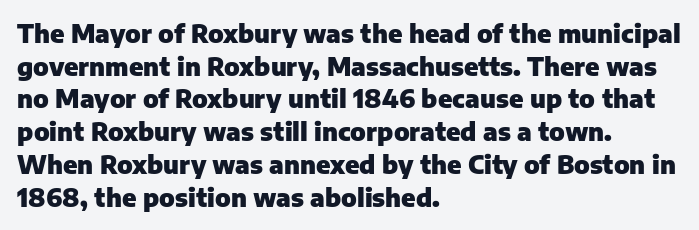
{"italic": "no", "bold": "yes", "underline": "no", "align": "left", "line_spacing": "normal", "line_spacing_ratio": 1.31, "letter_spacing": "normal", "letter_spacing_em": 0.0, "glyph_px": 25}
